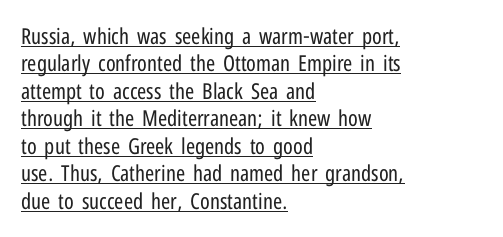
The compositor pushed each line to the left boundary. A light-to-regular cut is what we see here. Summary of vertical rhythm: regular, with standard interline spacing. Vertical strokes here are truly vertical. The gaps between neighbouring characters are ordinary and unremarkable.
